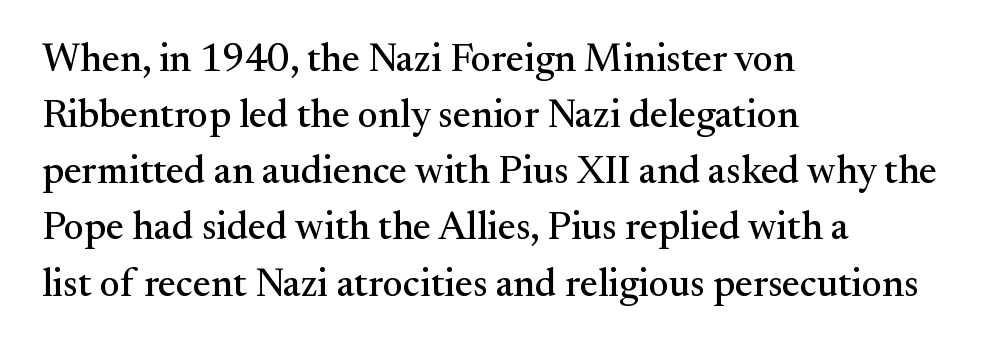
The compositor pushed each line to the left boundary. Short note: letters normally spaced. Compared with typical paragraphs, the rows here are spaced about the same. Just letters on the line, the space beneath them empty. The letters stand upright; this is a roman face. This sample has the flowing, uneven cadence of proportional lettering.
